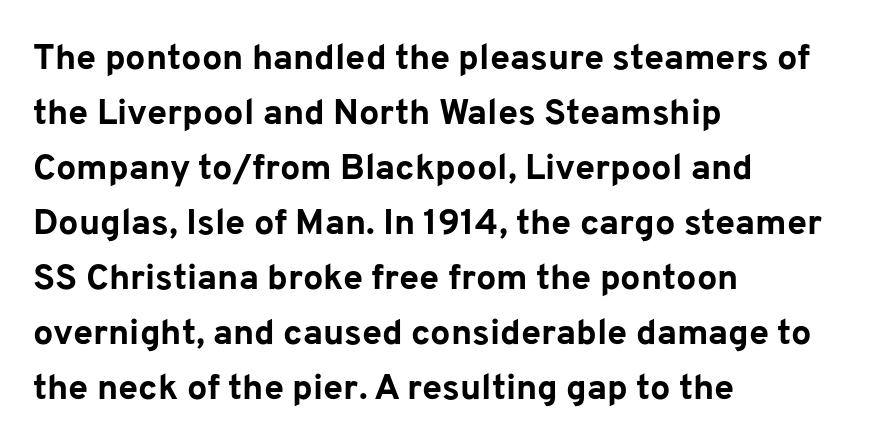
The image shows 36 px bold sans-serif type, upright; set left-aligned, normal line spacing (1.53x), normal letter spacing, not underlined; low stroke contrast and a medium x-height.
